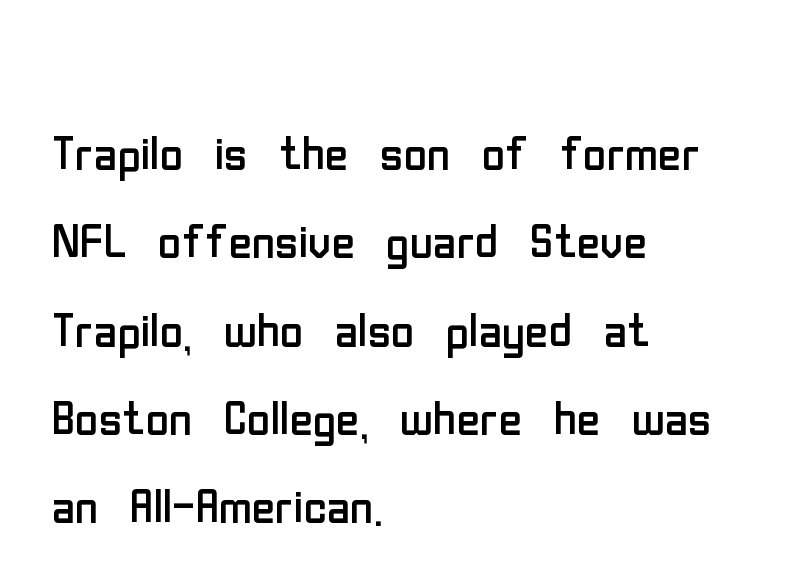
Q: Is the text bold? A: No.
Q: Is the text italic (slanted)? A: No, it is upright.
Q: Is the typeface a serif or a sans-serif typeface? A: Sans-serif.
Q: Is the text underlined? A: No.
Q: How is the paragraph aligned? A: Left-aligned.
Q: Is the spacing between letters normal or unusually wide? A: Normal.
Q: Is the spacing between lines tight, normal or loose? A: Normal.
Q: Width (condensed, normal, or wide)? A: Condensed.
Q: Stroke contrast? A: Low.
Q: x-height? A: Medium.
Q: Monospaced? A: No.
